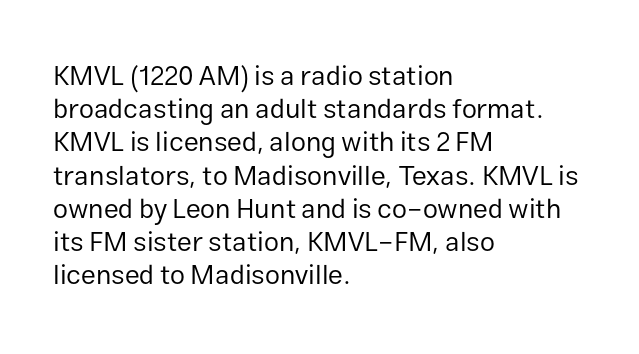
The image shows 27 px text type, upright; set left-aligned, line spacing 1.23x, normal letter spacing, not underlined.
